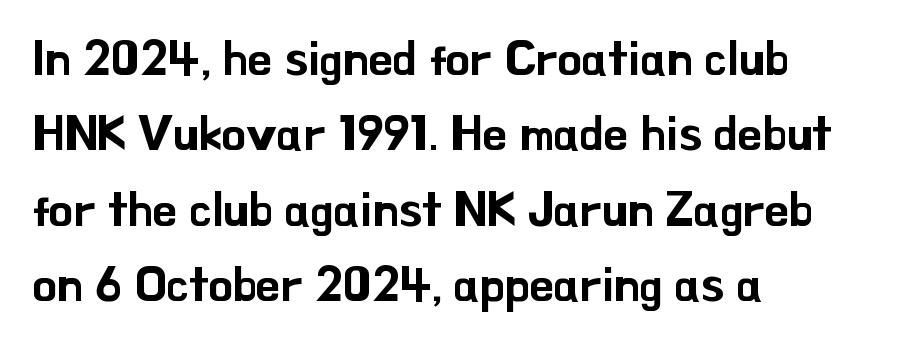
{"serif": "no", "italic": "no", "width": "normal", "stroke_contrast": "low", "x_height": "small", "monospaced": "no", "underline": "no", "align": "left", "line_spacing": "normal", "line_spacing_ratio": 1.54, "letter_spacing": "normal", "letter_spacing_em": 0.0, "glyph_px": 49}
